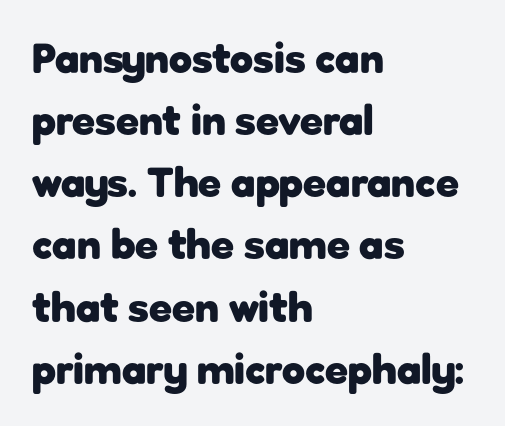
The image shows 42 px heavy sans-serif type, upright; set left-aligned, normal line spacing (1.48x), normal letter spacing, not underlined; low stroke contrast and a medium x-height.
